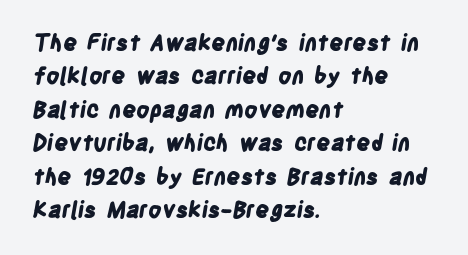
Caption: multi-line text, flush left, ragged right. A clean baseline with only descenders dipping below it. Inter-character spacing is left at the font's built-in metrics. Set as a true bold cut, around the 700 mark. The designer left line spacing at the default.
